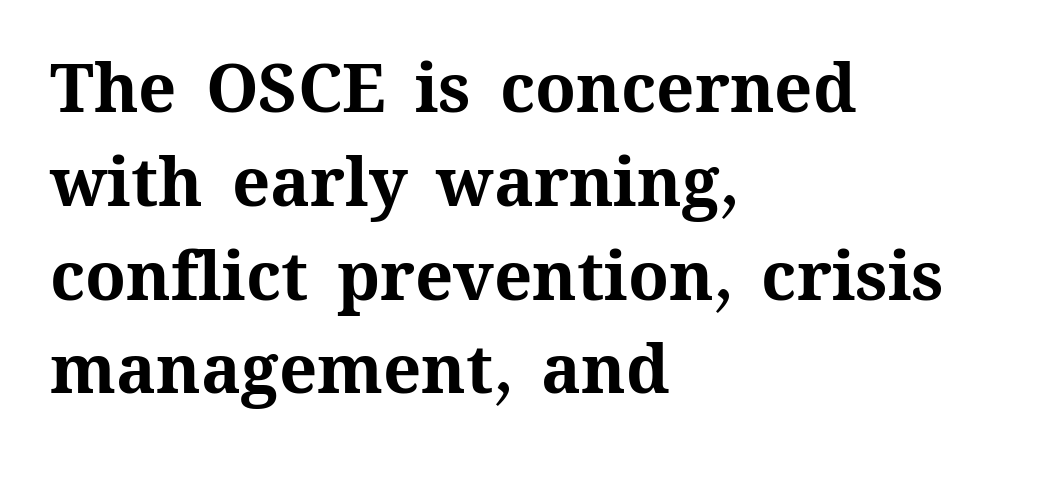
Students, this is bold: see how much ink each stroke carries. The rendering uses natural spacing where letterforms have individual widths. Summary of vertical rhythm: regular, with standard interline spacing. Notice how the stems are strictly vertical — no italics here. One-word summary of the alignment: left.
